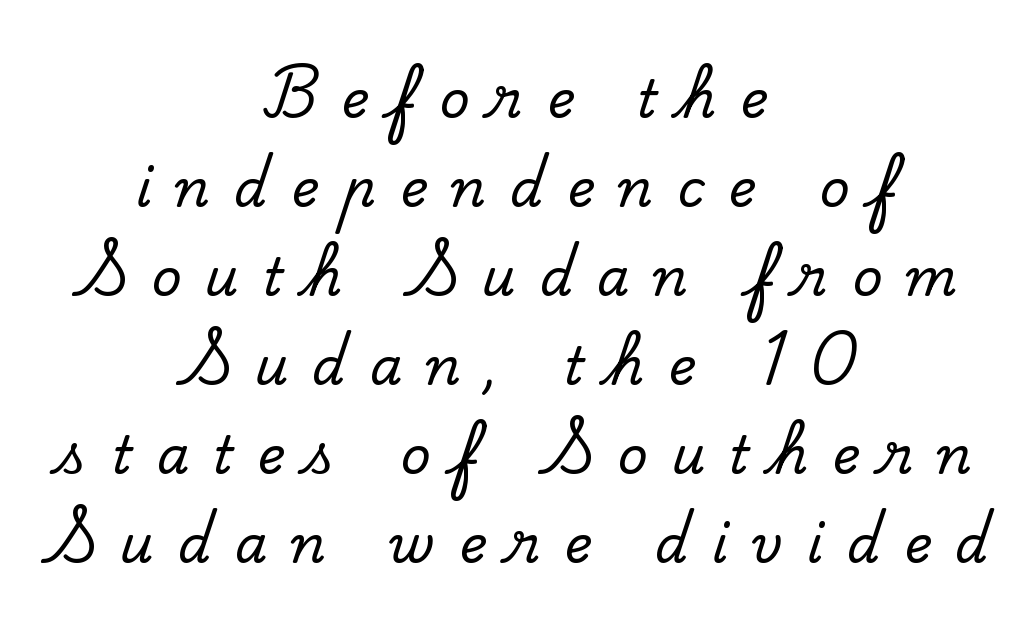
{"serif": "yes", "width": "normal", "stroke_contrast": "low", "x_height": "small", "monospaced": "no", "underline": "no", "align": "center", "line_spacing_ratio": 1.71, "letter_spacing": "wide", "letter_spacing_em": 0.46, "glyph_px": 52}
